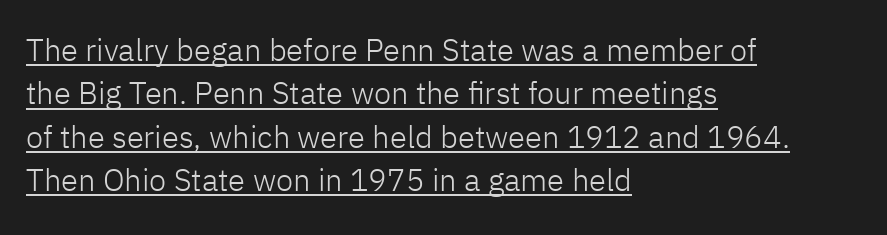
Q: Is the text bold? A: No.
Q: Is the text italic (slanted)? A: No, it is upright.
Q: Is the typeface a serif or a sans-serif typeface? A: Sans-serif.
Q: Is the text underlined? A: Yes.
Q: How is the paragraph aligned? A: Left-aligned.
Q: Is the spacing between letters normal or unusually wide? A: Normal.
Q: Is the spacing between lines tight, normal or loose? A: Normal.
Q: Width (condensed, normal, or wide)? A: Normal.
Q: Stroke contrast? A: Low.
Q: x-height? A: Medium.
Q: Monospaced? A: No.
